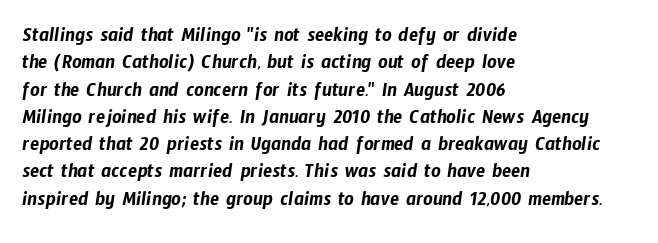
Any mark beneath the type? The region is blank. The vertical gap from one line to the next is medium. Compared with typical body copy, the letter spacing here is the same. The compositor pushed each line to the left boundary.
